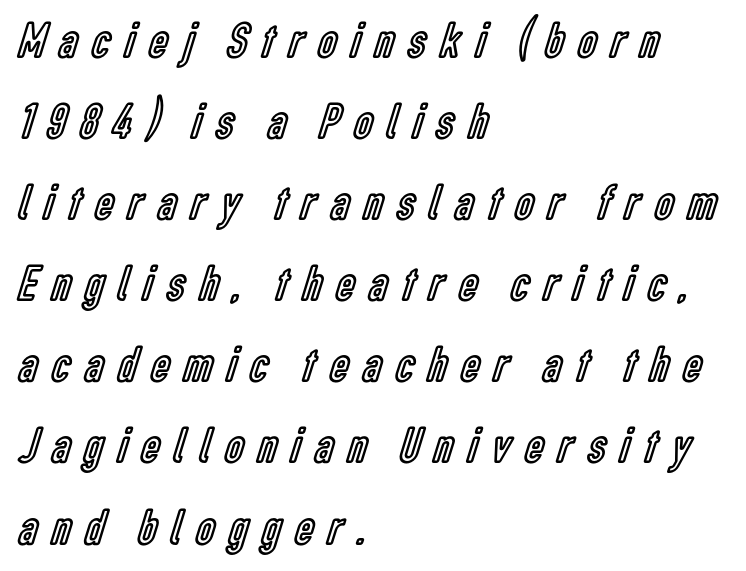
Rule under the text: the space is simply empty. The text block is weighted toward the left margin, trailing off unevenly rightward. How would I describe the line gaps? Plain and ordinary. The face used here is proportionally spaced, like ordinary book or web type.
